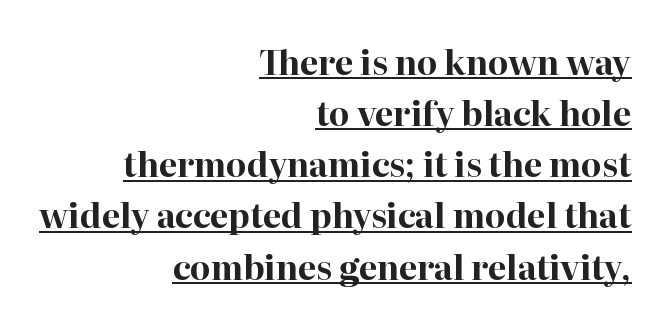
Quick note: underline on. Posture: vertical. These lines are rendered in a variable-pitch font. These lines sit exactly where default settings would place them. Regarding serifs, this sample has them. This sample is right-justified, so line beginnings fall wherever the words allow.
